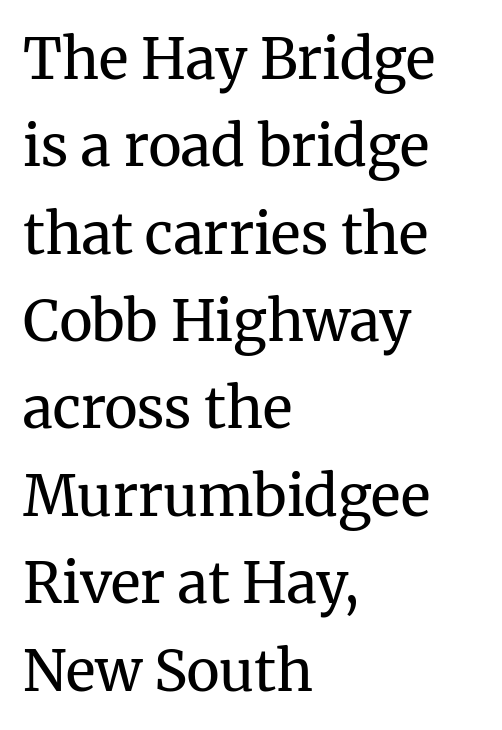
The image shows 56 px regular-weight serif type, upright; set left-aligned, normal line spacing (1.56x), normal letter spacing, not underlined; medium stroke contrast and a medium x-height.
